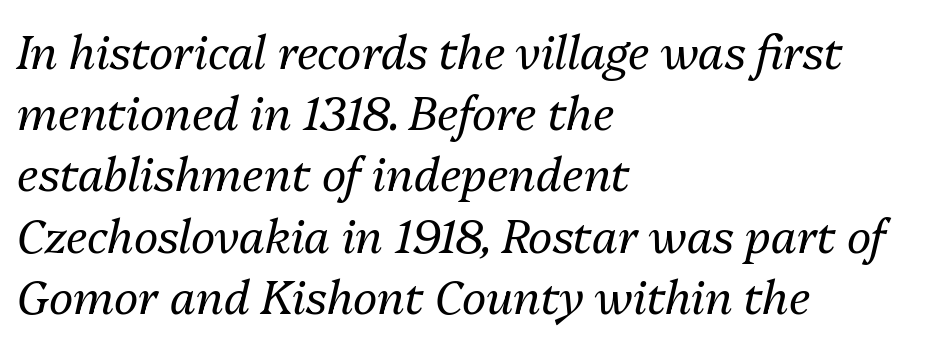
The image shows 46 px regular-weight type, italic (leaning right); set left-aligned, normal line spacing (1.33x), normal letter spacing, not underlined; medium stroke contrast and a medium x-height.
